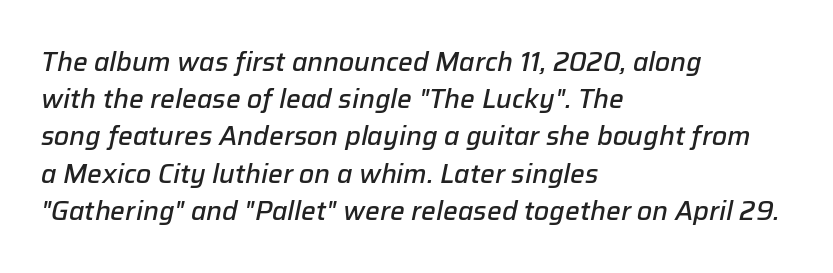
Q: Is the text bold? A: Semi-bold.
Q: Is the text italic (slanted)? A: Yes, it leans right by about 12 degrees.
Q: Is the text underlined? A: No.
Q: How is the paragraph aligned? A: Left-aligned.
Q: Is the spacing between letters normal or unusually wide? A: Normal.
Q: Is the spacing between lines tight, normal or loose? A: Normal.
